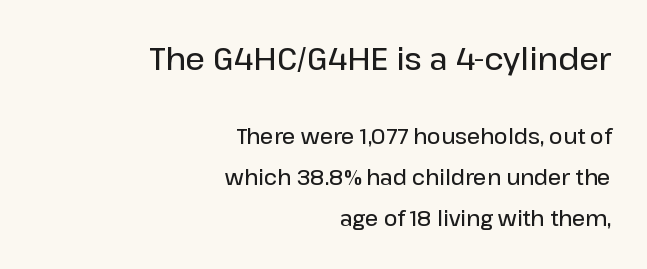
Students, note that the glyphs here touch the page at normal intervals. Reading top to bottom, the characters get smaller at the block break. Set as a demibold, roughly 600 on the weight scale. The compositor pushed each line to the right boundary. Each letter keeps its own natural width here, so spacing adapts to shape. Are there feet on the stems? There aren't — it's a sans.
